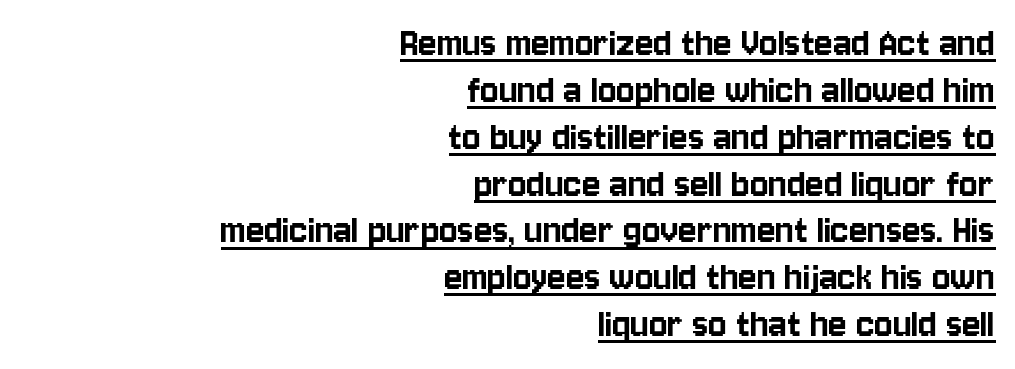
{"serif": "no", "italic": "no", "width": "condensed", "stroke_contrast": "low", "x_height": "large", "monospaced": "no", "underline": "yes", "align": "right", "line_spacing": "tight", "line_spacing_ratio": 1.09, "letter_spacing": "normal", "letter_spacing_em": 0.0, "glyph_px": 43}
